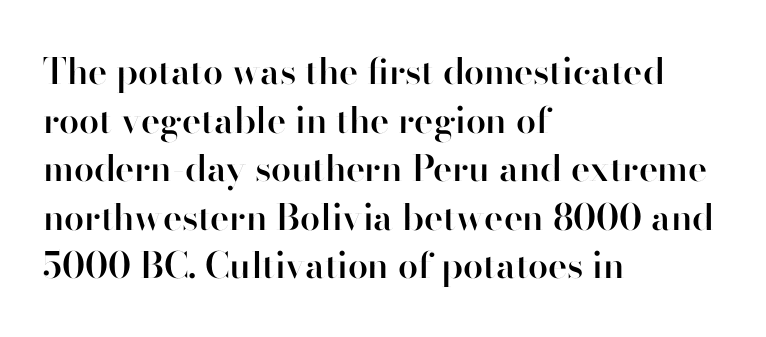
Bold? Not quite — semibold, heavier than regular but stopping short. The lettering stays uniformly vertical, giving the passage a roman look. Interline gaps are of average width in this sample. Underlining? Definitely not there. The rendering uses natural spacing where letterforms have individual widths.
